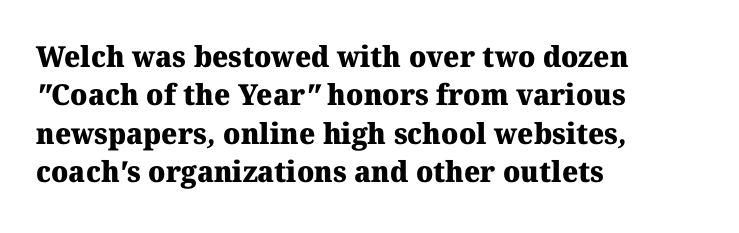
{"serif": "yes", "bold": "yes", "weight": "heavy", "width": "normal", "stroke_contrast": "medium", "x_height": "medium", "monospaced": "no", "underline": "no", "align": "left", "line_spacing": "normal", "line_spacing_ratio": 1.32, "letter_spacing": "normal", "letter_spacing_em": 0.0, "glyph_px": 29}
